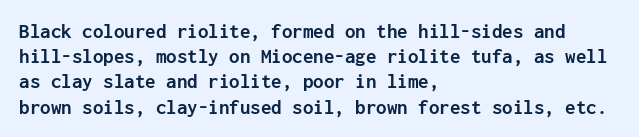
Each line starts at the same left margin while the right side varies. Upright lettering throughout. What stands out about the letter spacing? Nothing — it is the standard amount. Check the space under the baseline: it is left empty. The typesetting leans heavy: a genuine bold.
